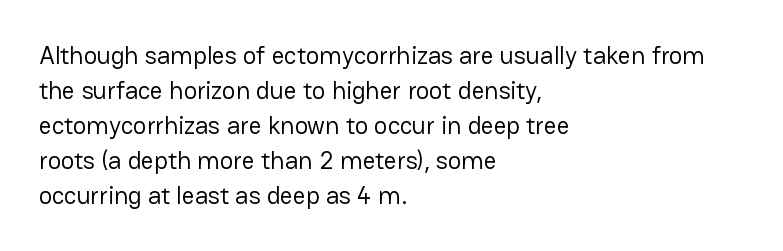
Nobody drew a line under any word here. The passage is arranged the way most books set body copy — flush left. Is the stroke heavy? The answer is a plain regular-or-lighter. Nobody touched the tracking dial on this one. A roman cut, with each character standing at attention. The space between consecutive lines is moderate.
